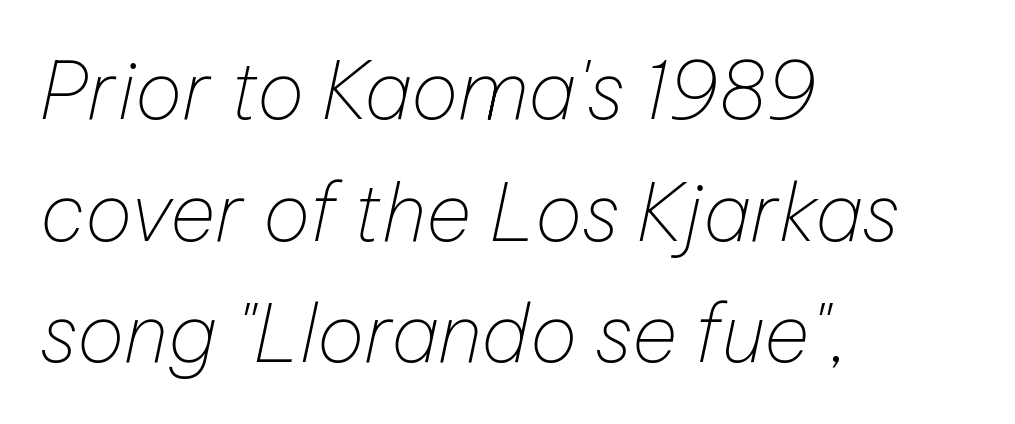
Q: Is the text bold? A: No.
Q: Is the text italic (slanted)? A: Yes, it leans right by about 12 degrees.
Q: Is the text underlined? A: No.
Q: How is the paragraph aligned? A: Left-aligned.
Q: Is the spacing between letters normal or unusually wide? A: Normal.
Q: Is the spacing between lines tight, normal or loose? A: Normal.
Q: Width (condensed, normal, or wide)? A: Normal.
Q: Stroke contrast? A: Low.
Q: x-height? A: Medium.
Q: Monospaced? A: No.
